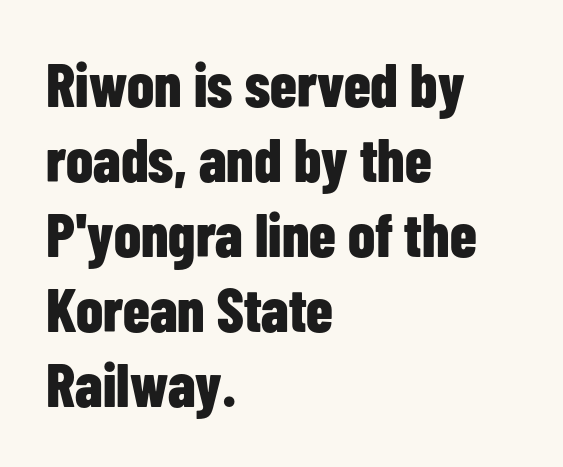
{"serif": "no", "italic": "no", "bold": "yes", "weight": "bold", "width": "condensed", "stroke_contrast": "low", "x_height": "medium", "monospaced": "no", "underline": "no", "align": "left", "line_spacing_ratio": 1.23, "letter_spacing": "normal", "letter_spacing_em": 0.0, "glyph_px": 61}
